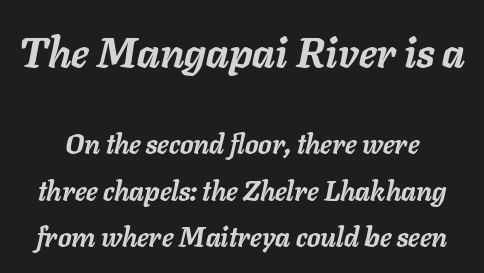
Emphasis by weight is at full strength: bold. You could not count columns in this text — the font is proportionally spaced. In terms of letterspacing, this is plain default setting. Check the space under the baseline: it is left empty. The typography opts for an oblique posture over an upright one. Here the first block reads like a headline and the second like body copy.
